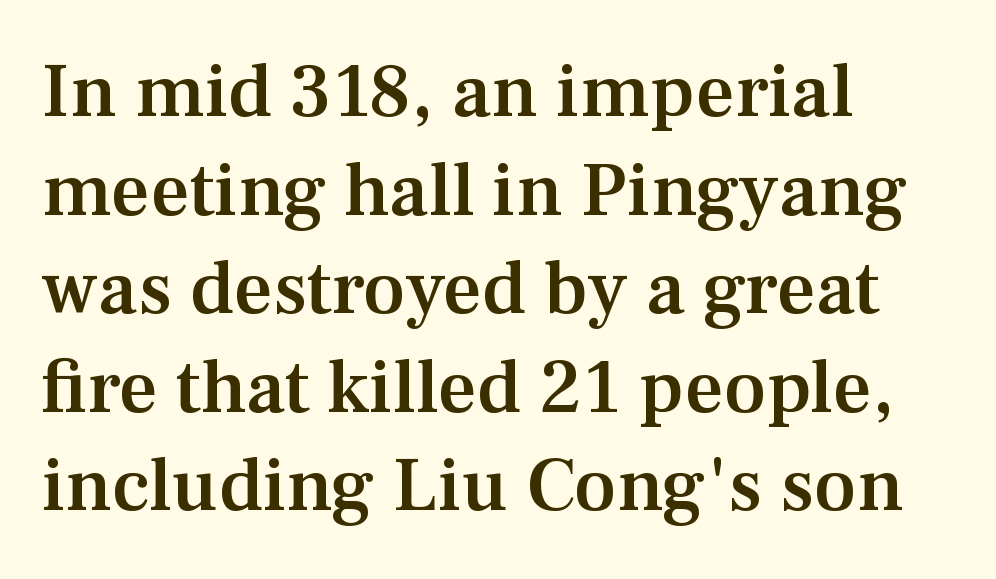
Q: Is the text bold? A: Semi-bold.
Q: Is the text italic (slanted)? A: No, it is upright.
Q: Is the typeface a serif or a sans-serif typeface? A: Serif.
Q: Is the text underlined? A: No.
Q: How is the paragraph aligned? A: Left-aligned.
Q: Is the spacing between letters normal or unusually wide? A: Normal.
Q: Is the spacing between lines tight, normal or loose? A: Normal.
Q: Width (condensed, normal, or wide)? A: Normal.
Q: Stroke contrast? A: Medium.
Q: x-height? A: Medium.
Q: Monospaced? A: No.
